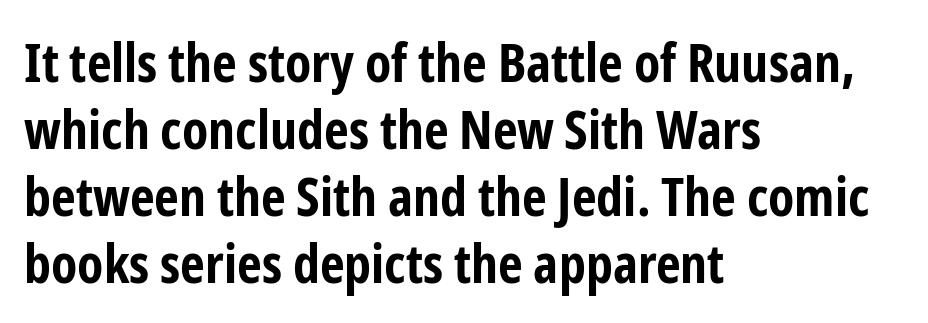
Q: Is the text bold? A: Yes.
Q: Is the text italic (slanted)? A: No, it is upright.
Q: Is the typeface a serif or a sans-serif typeface? A: Sans-serif.
Q: Is the text underlined? A: No.
Q: How is the paragraph aligned? A: Left-aligned.
Q: Is the spacing between letters normal or unusually wide? A: Normal.
Q: Width (condensed, normal, or wide)? A: Condensed.
Q: Stroke contrast? A: Low.
Q: x-height? A: Medium.
Q: Monospaced? A: No.
